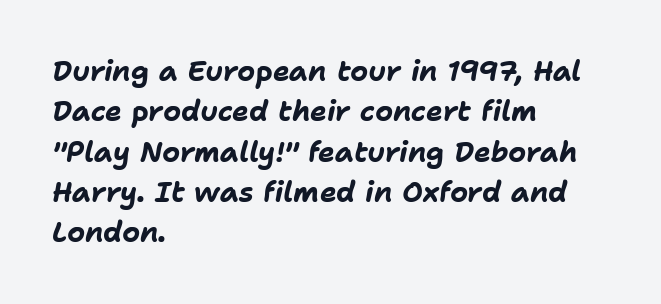
{"italic": "yes", "lean": "right", "slant_degrees": 11, "bold": "yes", "weight": "bold", "width": "normal", "stroke_contrast": "low", "x_height": "medium", "monospaced": "no", "underline": "no", "align": "left", "line_spacing": "normal", "line_spacing_ratio": 1.44, "letter_spacing": "normal", "letter_spacing_em": 0.0, "glyph_px": 28}
